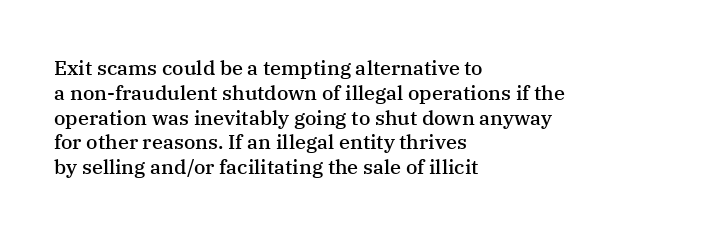
The image shows 20 px text type, upright; set left-aligned, line spacing 1.24x, normal letter spacing, not underlined.
